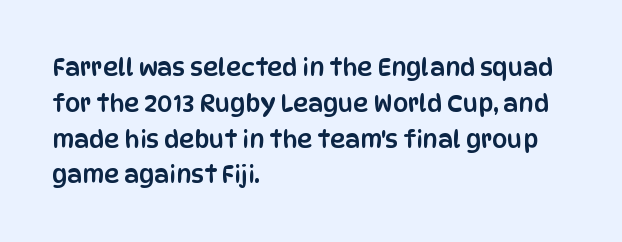
{"italic": "no", "underline": "no", "align": "left", "line_spacing": "normal", "line_spacing_ratio": 1.49, "letter_spacing": "normal", "letter_spacing_em": 0.0, "glyph_px": 24}
